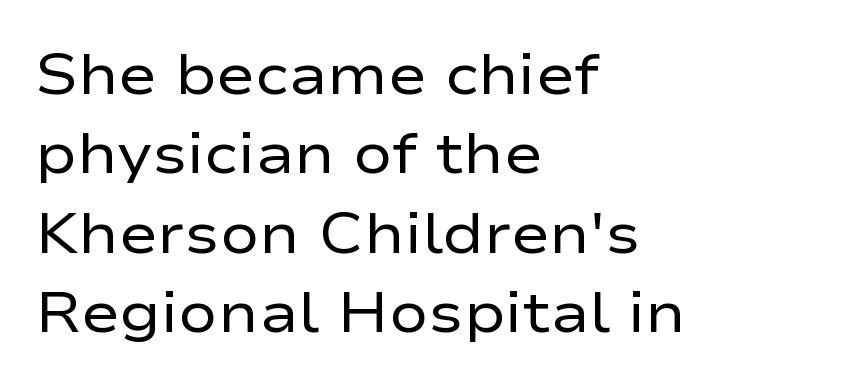
Q: Is the text bold? A: No.
Q: Is the text italic (slanted)? A: No, it is upright.
Q: Is the typeface a serif or a sans-serif typeface? A: Sans-serif.
Q: Is the text underlined? A: No.
Q: How is the paragraph aligned? A: Left-aligned.
Q: Is the spacing between letters normal or unusually wide? A: Normal.
Q: Is the spacing between lines tight, normal or loose? A: Normal.
Q: Width (condensed, normal, or wide)? A: Wide.
Q: Stroke contrast? A: Low.
Q: x-height? A: Medium.
Q: Monospaced? A: No.
